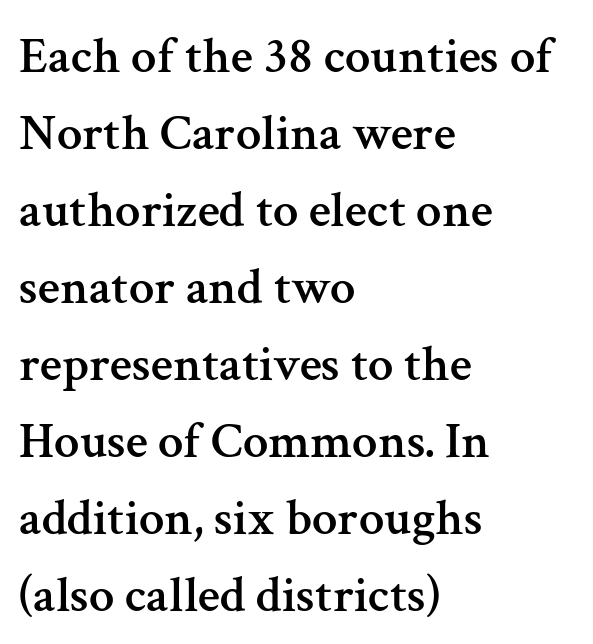
Tracking value appears to be zero — textbook default spacing. Note the varied advance widths — an 'i' is clearly narrower than an 'm'. This is roman type, the default non-slanted kind. Leading matches the norm, producing a regular column.
